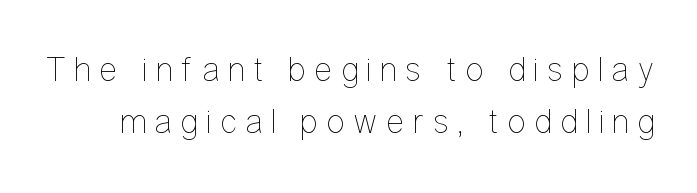
Q: Is the text bold? A: No.
Q: Is the text italic (slanted)? A: No, it is upright.
Q: Is the text underlined? A: No.
Q: Is the spacing between letters normal or unusually wide? A: Unusually wide.
Q: Is the spacing between lines tight, normal or loose? A: Normal.
Q: Width (condensed, normal, or wide)? A: Condensed.
Q: Stroke contrast? A: Low.
Q: x-height? A: Medium.
Q: Monospaced? A: No.
